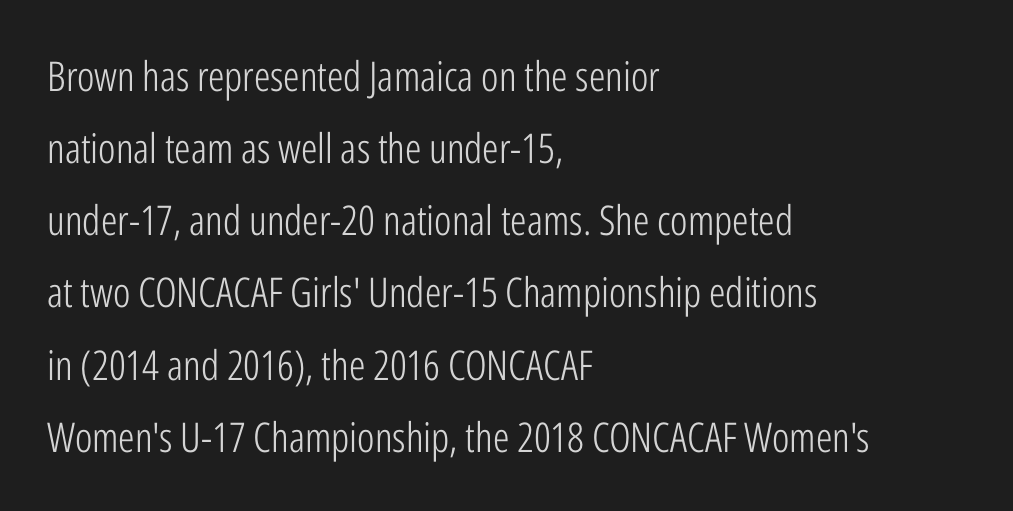
The image shows 41 px light, condensed sans-serif type, upright; set left-aligned, line spacing 1.76x, normal letter spacing, not underlined; low stroke contrast and a medium x-height.
